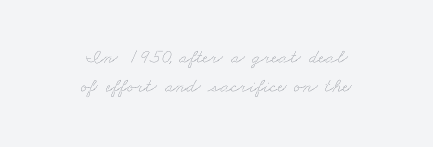
Q: Is the text bold? A: No.
Q: Is the text underlined? A: No.
Q: How is the paragraph aligned? A: Centered.
Q: Is the spacing between letters normal or unusually wide? A: Normal.
Q: Is the spacing between lines tight, normal or loose? A: Normal.
